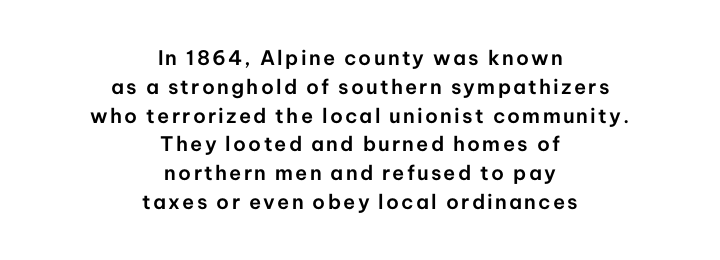
{"italic": "no", "underline": "no", "align": "center", "line_spacing": "normal", "line_spacing_ratio": 1.44, "glyph_px": 20}
